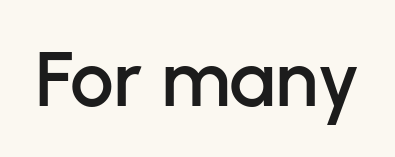
Q: Is the text italic (slanted)? A: No, it is upright.
Q: Is the typeface a serif or a sans-serif typeface? A: Sans-serif.
Q: Is the text underlined? A: No.
Q: Is the spacing between letters normal or unusually wide? A: Normal.
Q: Width (condensed, normal, or wide)? A: Normal.
Q: Stroke contrast? A: Low.
Q: x-height? A: Medium.
Q: Monospaced? A: No.
